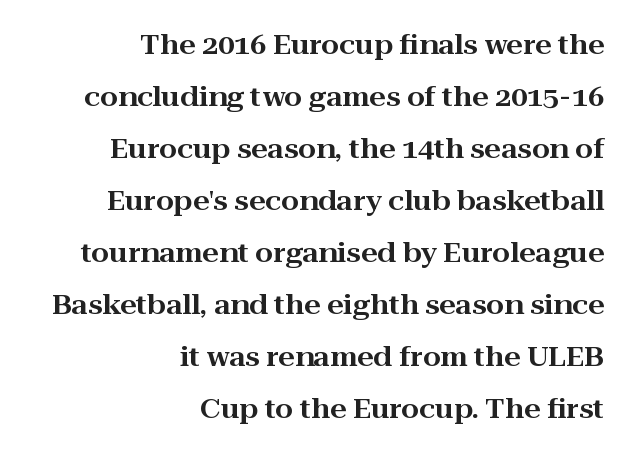
The image shows 26 px text type, upright; set right-aligned, loose line spacing (2.0x), normal letter spacing, not underlined.
